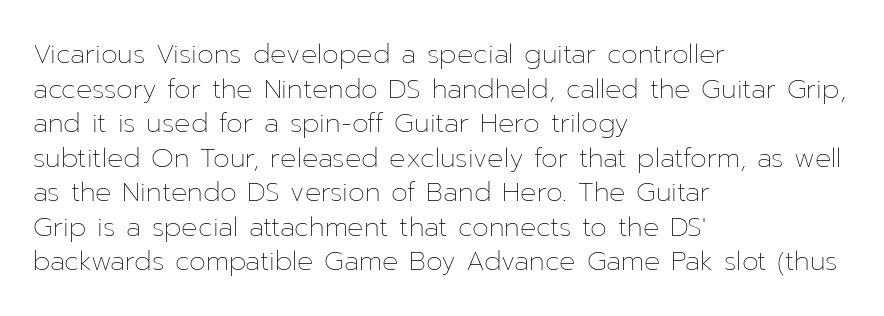
{"italic": "no", "bold": "no", "underline": "no", "align": "left", "line_spacing": "normal", "line_spacing_ratio": 1.28, "letter_spacing": "normal", "letter_spacing_em": 0.0, "glyph_px": 27}
